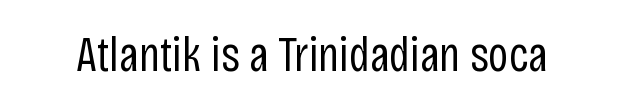
Lines of text with bare space underneath. These lines keep a tight, regular rhythm from letter to letter. This sample uses a sans-serif face. Character widths vary here, with narrow letters taking less room than wide ones.
